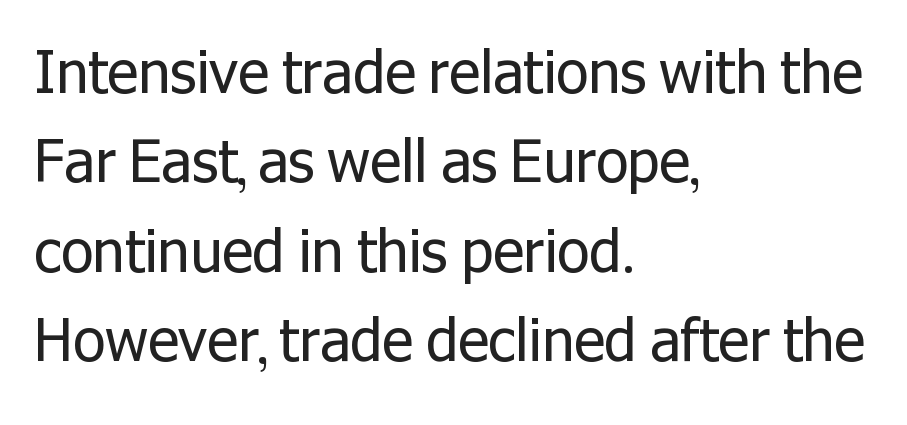
Q: Is the text bold? A: No.
Q: Is the text italic (slanted)? A: No, it is upright.
Q: Is the typeface a serif or a sans-serif typeface? A: Sans-serif.
Q: Is the text underlined? A: No.
Q: How is the paragraph aligned? A: Left-aligned.
Q: Is the spacing between letters normal or unusually wide? A: Normal.
Q: Is the spacing between lines tight, normal or loose? A: Normal.
Q: Width (condensed, normal, or wide)? A: Normal.
Q: Stroke contrast? A: Low.
Q: x-height? A: Medium.
Q: Monospaced? A: No.
